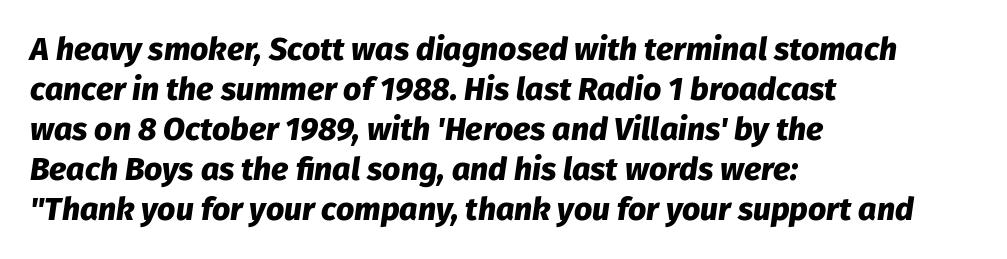
{"italic": "yes", "lean": "right", "slant_degrees": 8, "bold": "yes", "weight": "heavy", "width": "normal", "stroke_contrast": "low", "x_height": "medium", "monospaced": "no", "underline": "no", "align": "left", "line_spacing": "normal", "line_spacing_ratio": 1.25, "letter_spacing": "normal", "letter_spacing_em": 0.0, "glyph_px": 32}
